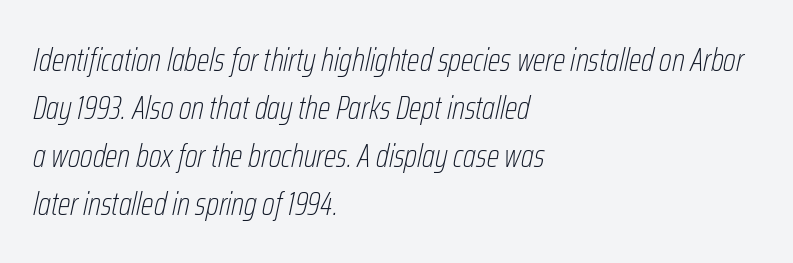
The image shows 33 px thin, condensed type, italic (leaning right); set left-aligned, normal line spacing (1.45x), normal letter spacing, not underlined; low stroke contrast and a medium x-height.
